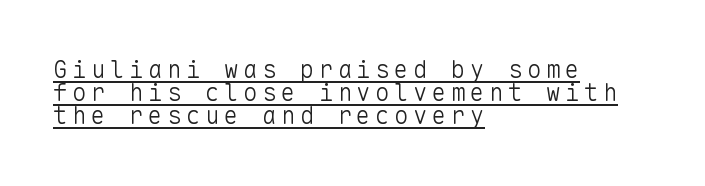
The type sits square on the baseline with zero lean. Is the type heavy? It reads as light-to-regular instead. The rendering anchors every line to the left-hand side. The specimen includes a rule beneath the text block's lines. The vertical gap from one line to the next is small.
